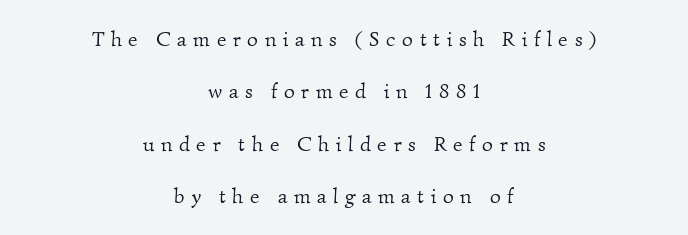
What's the leading like? Stretched, with rows far apart. The letterforms stand isolated, each surrounded by extra space. Where is the straight margin? There isn't one; the lines are centered. Only glyphs here, with clear space below each row.
